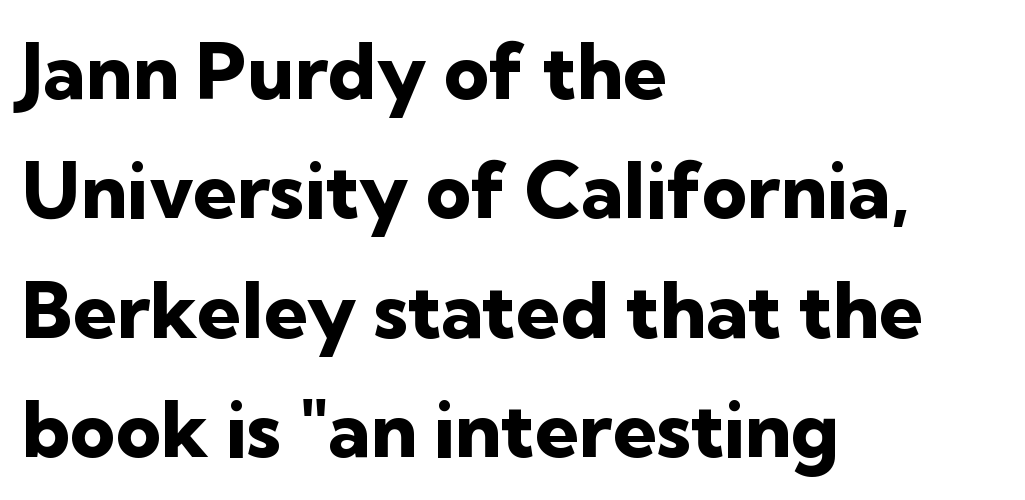
{"serif": "no", "italic": "no", "bold": "yes", "weight": "heavy", "width": "normal", "stroke_contrast": "low", "x_height": "medium", "monospaced": "no", "underline": "no", "align": "left", "line_spacing": "normal", "line_spacing_ratio": 1.53, "letter_spacing": "normal", "letter_spacing_em": 0.0, "glyph_px": 78}
